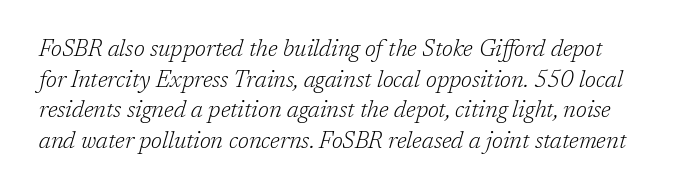
{"italic": "yes", "lean": "right", "slant_degrees": 17, "bold": "no", "underline": "no", "line_spacing": "normal", "line_spacing_ratio": 1.33, "letter_spacing": "normal", "letter_spacing_em": 0.0, "glyph_px": 23}
